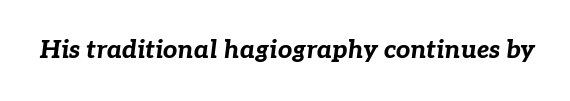
Tracking here is standard; glyphs follow each other at the usual distance. This sample uses an oblique cut, with every glyph tilted off the vertical. The glyphs have the mass of a bold cut. Bare-footed words on every line.
